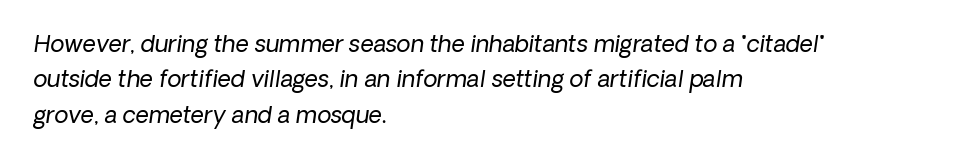
{"bold": "no", "underline": "no", "align": "left", "line_spacing": "normal", "line_spacing_ratio": 1.54, "letter_spacing": "normal", "letter_spacing_em": 0.0, "glyph_px": 23}
